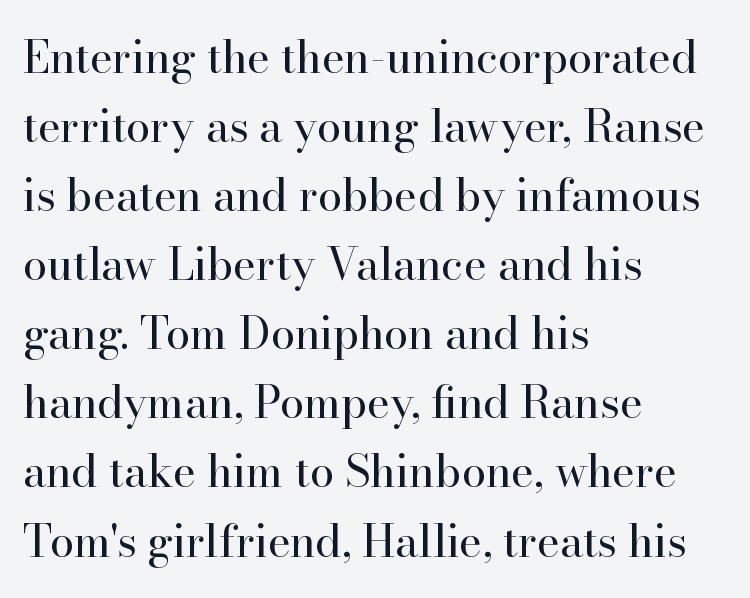
The letters carry serifs — small finishing strokes at the ends of their stems. The glyphs are unaccompanied by any horizontal stroke below them. Short and long lines alike share a common starting point at left. This reads as an unemphasized weight, regular at the heaviest. This is the regular roman posture of the typeface. Short note: letters normally spaced.
